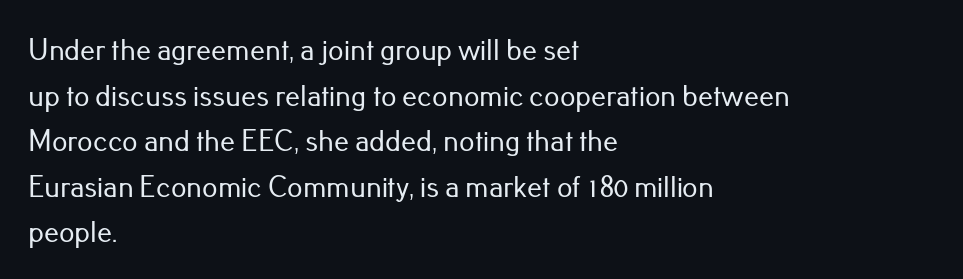
The image shows 30 px sans-serif type, upright; set left-aligned, normal line spacing (1.52x), normal letter spacing, not underlined; low stroke contrast and a small x-height.
